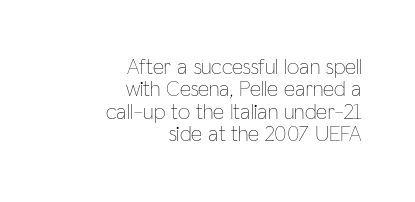
The image shows 22 px text type, upright; set right-aligned, tight line spacing (1.02x), normal letter spacing, not underlined.
